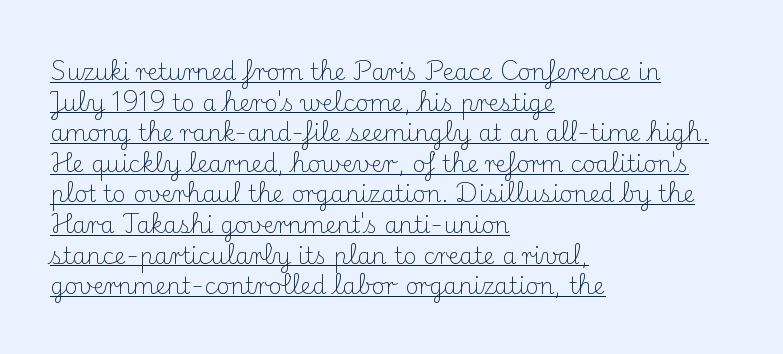
A typographer would call this underscored text. Evenly set lines give the paragraph a standard silhouette. Line starts are locked; line ends wander. Every character sits straight up, as roman type does.
